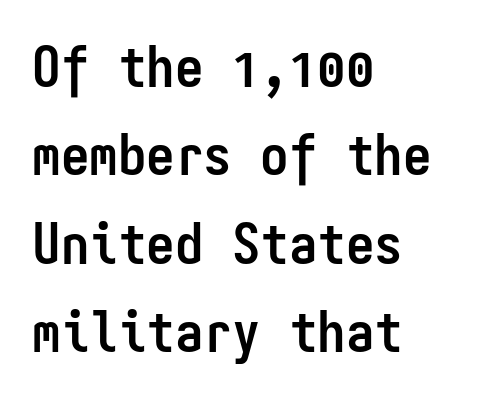
{"serif": "no", "italic": "no", "bold": "yes", "weight": "semibold", "width": "condensed", "stroke_contrast": "low", "x_height": "medium", "monospaced": "yes", "underline": "no", "align": "left", "line_spacing": "normal", "line_spacing_ratio": 1.55, "letter_spacing": "normal", "letter_spacing_em": 0.0, "glyph_px": 57}
